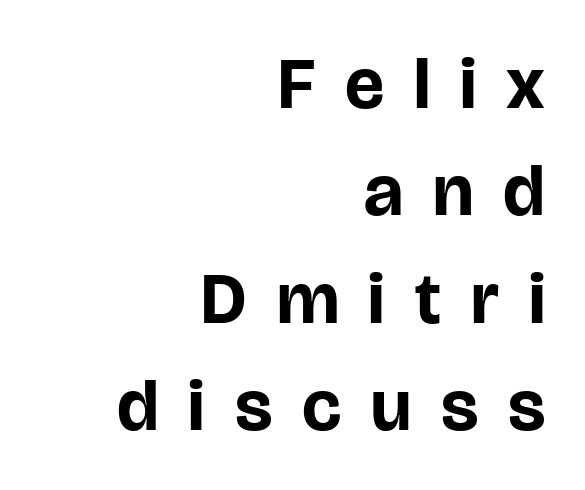
No word sits above an underline. The rendering anchors every line to the right-hand side. The letters advance in unequal steps, a hallmark of proportional type. The font is running at its bold setting. These lines are composed in type without serifs.
